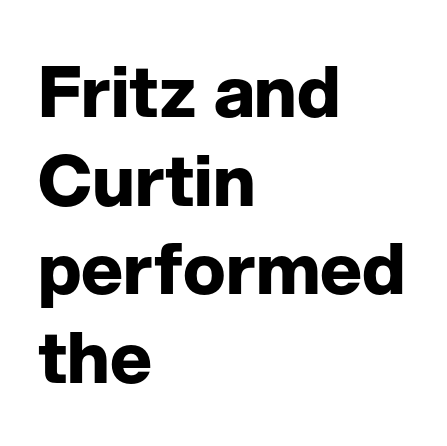
{"serif": "no", "italic": "no", "bold": "yes", "weight": "bold", "width": "normal", "stroke_contrast": "low", "x_height": "medium", "monospaced": "no", "underline": "no", "align": "left", "line_spacing": "normal", "line_spacing_ratio": 1.25, "letter_spacing": "normal", "letter_spacing_em": 0.0, "glyph_px": 71}
